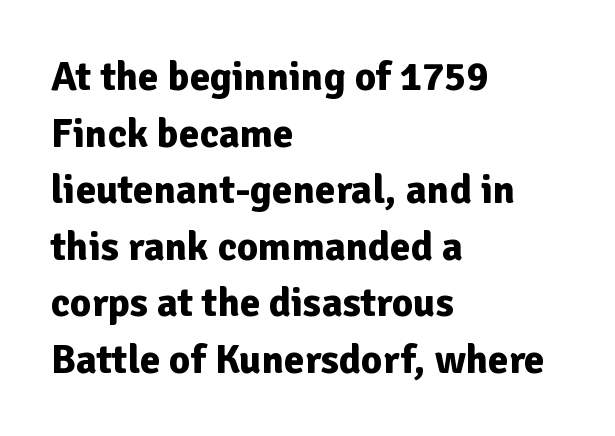
Q: Is the text bold? A: Yes.
Q: Is the text italic (slanted)? A: No, it is upright.
Q: Is the typeface a serif or a sans-serif typeface? A: Sans-serif.
Q: Is the text underlined? A: No.
Q: How is the paragraph aligned? A: Left-aligned.
Q: Is the spacing between letters normal or unusually wide? A: Normal.
Q: Is the spacing between lines tight, normal or loose? A: Normal.
Q: Width (condensed, normal, or wide)? A: Normal.
Q: Stroke contrast? A: Low.
Q: x-height? A: Medium.
Q: Monospaced? A: No.
